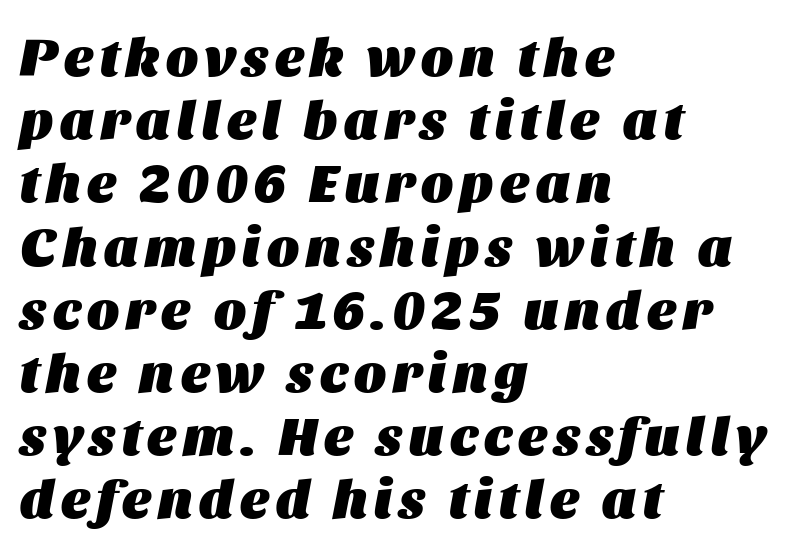
What weight is shown? A full bold with thick strokes. Lines of text with bare space underneath. This sample has the flowing, uneven cadence of proportional lettering. Typeset ragged right — the left edge is the straight one.
